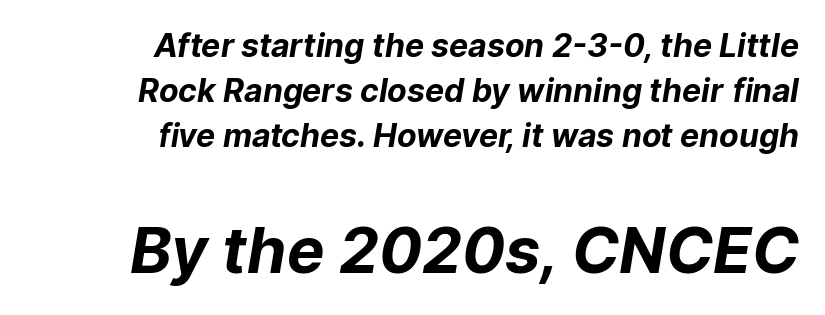
{"serif": "no", "bold": "yes", "weight": "bold", "width": "normal", "stroke_contrast": "low", "x_height": "medium", "monospaced": "no", "underline": "no", "align": "right", "line_spacing": "normal", "line_spacing_ratio": 1.4, "letter_spacing": "normal", "letter_spacing_em": 0.0, "larger_block": "second", "size_ratio": 1.97, "glyph_px": 63}
